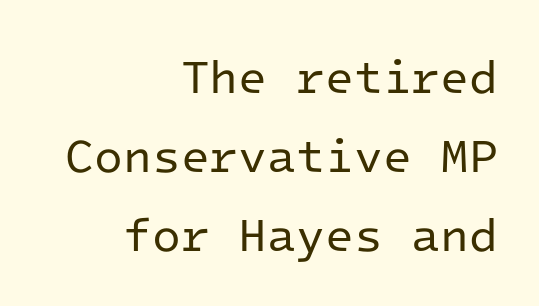
Q: Is the text bold? A: No.
Q: Is the text italic (slanted)? A: No, it is upright.
Q: Is the typeface a serif or a sans-serif typeface? A: Sans-serif.
Q: Is the text underlined? A: No.
Q: How is the paragraph aligned? A: Right-aligned.
Q: Is the spacing between letters normal or unusually wide? A: Normal.
Q: Is the spacing between lines tight, normal or loose? A: Normal.
Q: Width (condensed, normal, or wide)? A: Normal.
Q: Stroke contrast? A: Low.
Q: x-height? A: Medium.
Q: Monospaced? A: Yes.
